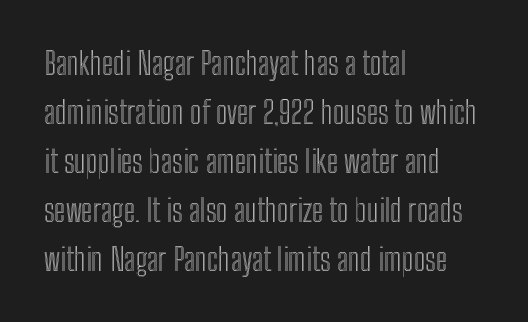
It's the straight-up-and-down kind of type. Think of a printed novel: that variable character pitch is what you see here. Is there much room between lines? A standard amount, neither cramped nor airy. The letters sit at their default tracking, neither squeezed nor spread. Line starts are locked; line ends wander.
